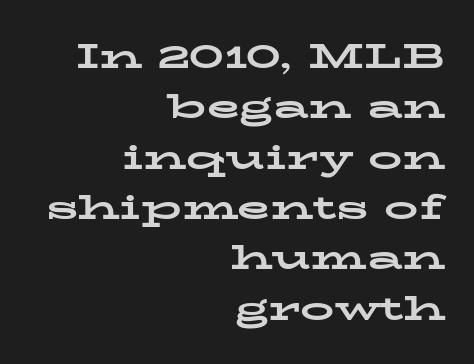
{"serif": "yes", "italic": "no", "bold": "yes", "weight": "bold", "width": "wide", "stroke_contrast": "low", "x_height": "medium", "monospaced": "no", "underline": "no", "align": "right", "line_spacing": "normal", "line_spacing_ratio": 1.48, "letter_spacing": "normal", "letter_spacing_em": 0.0, "glyph_px": 34}
